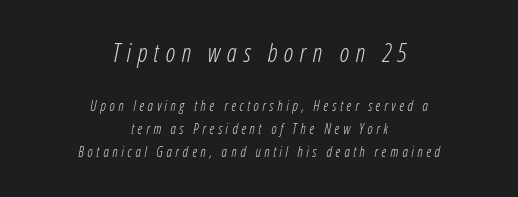
{"italic": "yes", "lean": "right", "slant_degrees": 12, "bold": "no", "underline": "no", "align": "center", "line_spacing": "normal", "line_spacing_ratio": 1.64, "letter_spacing": "wide", "letter_spacing_em": 0.26, "larger_block": "first", "size_ratio": 1.79, "glyph_px": 25}
